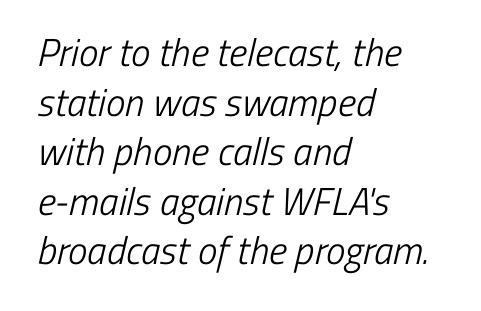
The image shows 39 px light, condensed sans-serif type; set left-aligned, normal line spacing (1.27x), normal letter spacing, not underlined; low stroke contrast and a medium x-height.
